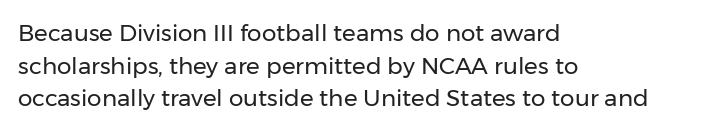
The image shows 23 px text type, upright; set left-aligned, normal line spacing (1.42x), normal letter spacing, not underlined.
